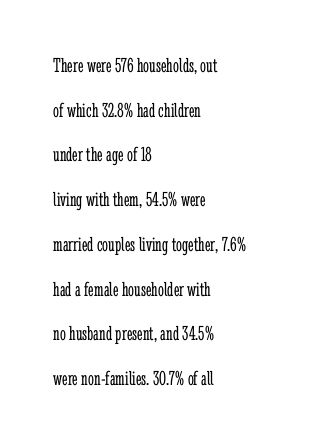
Designer's note — italics off, roman on. Interline gaps are noticeably wide in this sample. The string is rendered with underlining switched off. The passage is arranged the way most books set body copy — flush left. The face looks like a standard text weight, possibly lighter. Default kerning and tracking; the words read as compact shapes.
